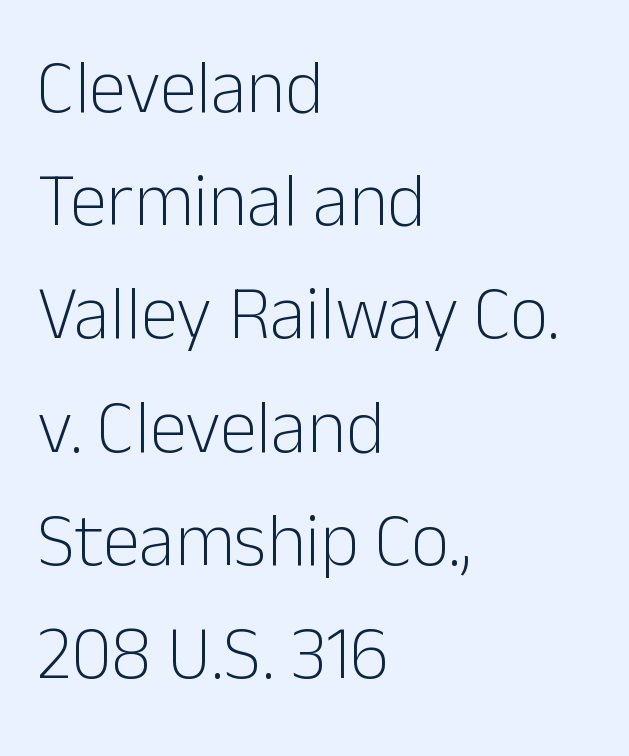
{"serif": "no", "italic": "no", "bold": "no", "weight": "light", "width": "normal", "stroke_contrast": "low", "x_height": "medium", "monospaced": "no", "underline": "no", "align": "left", "line_spacing": "normal", "line_spacing_ratio": 1.51, "letter_spacing": "normal", "letter_spacing_em": 0.0, "glyph_px": 75}
